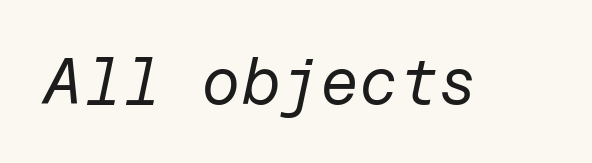
Q: Is the text bold? A: No.
Q: Is the text italic (slanted)? A: Yes, it leans right by about 12 degrees.
Q: Is the text underlined? A: No.
Q: Is the spacing between letters normal or unusually wide? A: Normal.
Q: Width (condensed, normal, or wide)? A: Normal.
Q: Stroke contrast? A: Low.
Q: x-height? A: Medium.
